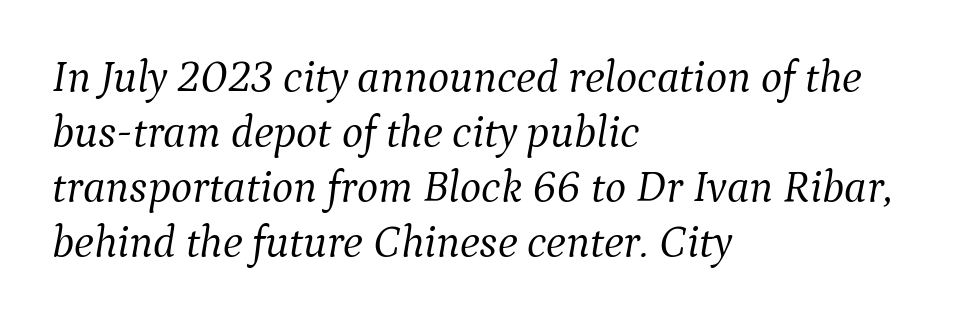
Q: Is the text bold? A: No.
Q: Is the text italic (slanted)? A: Yes, it leans right by about 9 degrees.
Q: Is the typeface a serif or a sans-serif typeface? A: Serif.
Q: Is the text underlined? A: No.
Q: How is the paragraph aligned? A: Left-aligned.
Q: Is the spacing between letters normal or unusually wide? A: Normal.
Q: Width (condensed, normal, or wide)? A: Normal.
Q: Stroke contrast? A: Medium.
Q: x-height? A: Medium.
Q: Monospaced? A: No.
